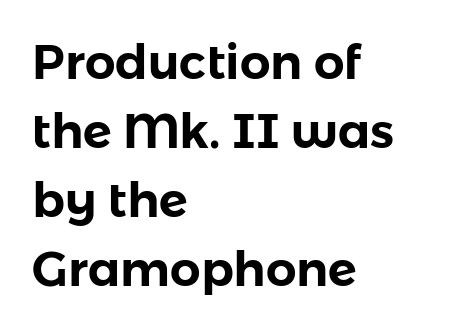
Q: Is the text italic (slanted)? A: No, it is upright.
Q: Is the typeface a serif or a sans-serif typeface? A: Sans-serif.
Q: Is the text underlined? A: No.
Q: How is the paragraph aligned? A: Left-aligned.
Q: Is the spacing between letters normal or unusually wide? A: Normal.
Q: Is the spacing between lines tight, normal or loose? A: Normal.
Q: Width (condensed, normal, or wide)? A: Normal.
Q: Stroke contrast? A: Low.
Q: x-height? A: Medium.
Q: Monospaced? A: No.
